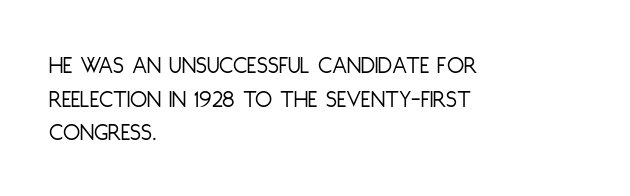
Q: Is the text bold? A: No.
Q: Is the text italic (slanted)? A: No, it is upright.
Q: Is the text underlined? A: No.
Q: How is the paragraph aligned? A: Left-aligned.
Q: Is the spacing between letters normal or unusually wide? A: Normal.
Q: Is the spacing between lines tight, normal or loose? A: Normal.
